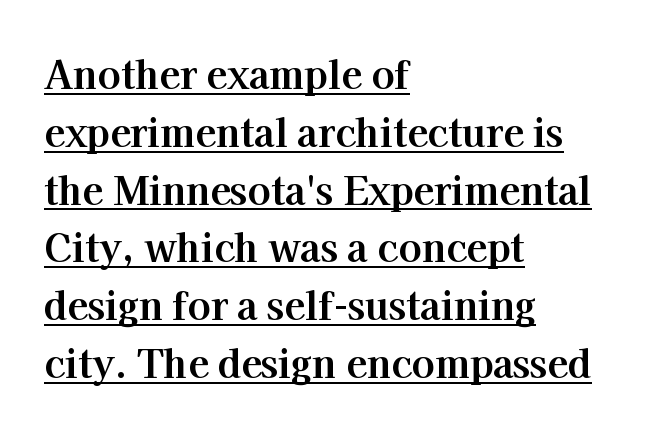
{"serif": "yes", "italic": "no", "bold": "yes", "weight": "bold", "width": "normal", "stroke_contrast": "high", "x_height": "medium", "monospaced": "no", "underline": "yes", "align": "left", "line_spacing": "normal", "line_spacing_ratio": 1.52, "letter_spacing": "normal", "letter_spacing_em": 0.0, "glyph_px": 38}
